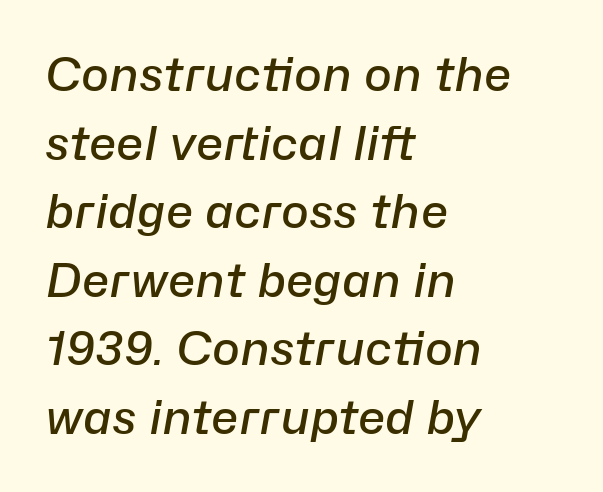
{"italic": "yes", "lean": "right", "slant_degrees": 10, "bold": "semi", "weight": "semibold", "width": "normal", "stroke_contrast": "low", "x_height": "medium", "monospaced": "no", "underline": "no", "align": "left", "line_spacing": "normal", "line_spacing_ratio": 1.46, "letter_spacing": "normal", "letter_spacing_em": 0.0, "glyph_px": 47}
